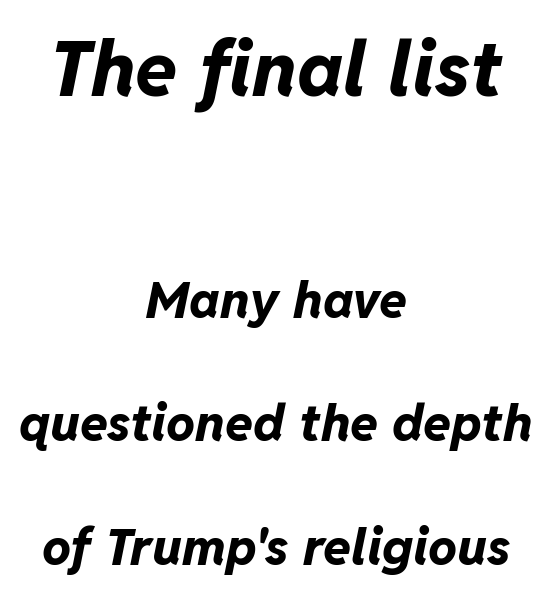
Q: Is the text bold? A: Yes.
Q: Is the text italic (slanted)? A: Yes, it leans right by about 11 degrees.
Q: Is the text underlined? A: No.
Q: How is the paragraph aligned? A: Centered.
Q: Is the spacing between letters normal or unusually wide? A: Normal.
Q: Is the spacing between lines tight, normal or loose? A: Loose.
Q: Which block of text is set in a larger size, the first (top) or the second (bottom)? A: The first (top) one.
Q: Width (condensed, normal, or wide)? A: Normal.
Q: Stroke contrast? A: Low.
Q: x-height? A: Medium.
Q: Monospaced? A: No.
